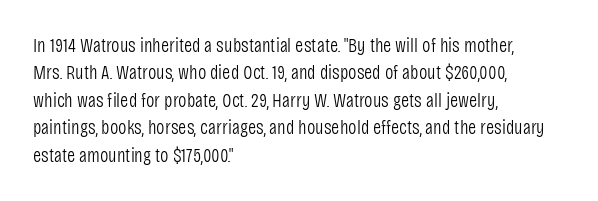
{"italic": "no", "bold": "no", "underline": "no", "align": "left", "line_spacing": "normal", "line_spacing_ratio": 1.37, "letter_spacing": "normal", "letter_spacing_em": 0.0, "glyph_px": 20}
